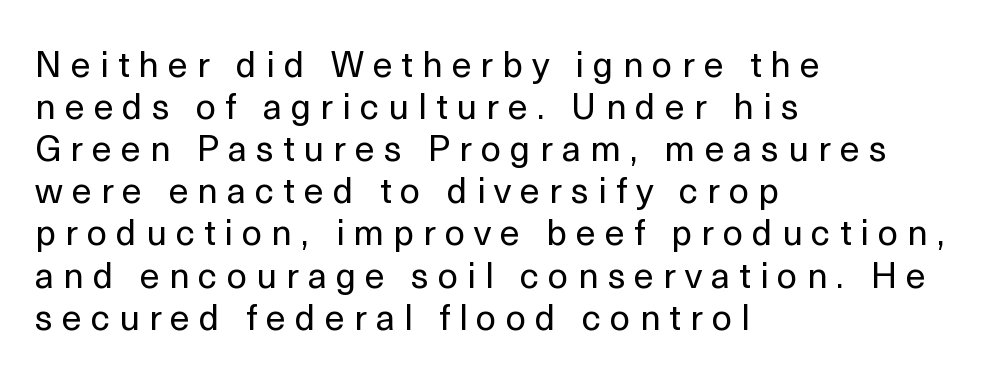
{"serif": "no", "italic": "no", "bold": "no", "weight": "regular", "width": "normal", "x_height": "medium", "monospaced": "no", "underline": "no", "align": "left", "line_spacing_ratio": 1.17, "letter_spacing": "wide", "letter_spacing_em": 0.25, "glyph_px": 36}
